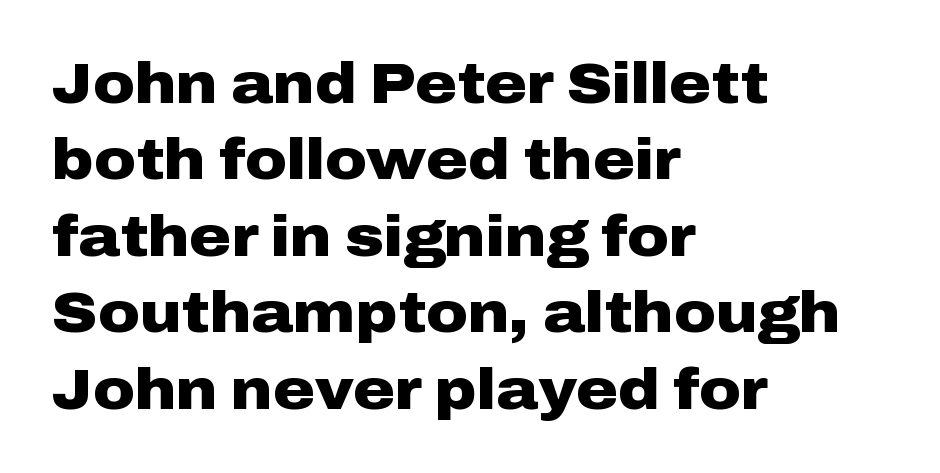
{"serif": "no", "italic": "no", "bold": "yes", "weight": "heavy", "width": "wide", "stroke_contrast": "low", "x_height": "medium", "monospaced": "no", "underline": "no", "align": "left", "line_spacing": "normal", "line_spacing_ratio": 1.34, "letter_spacing": "normal", "letter_spacing_em": 0.0, "glyph_px": 57}
